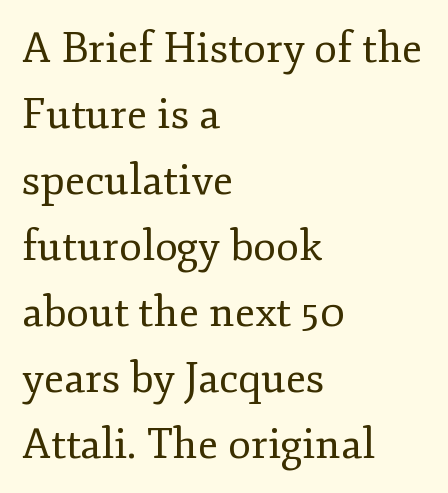
{"serif": "yes", "italic": "no", "bold": "no", "weight": "regular", "width": "normal", "stroke_contrast": "low", "x_height": "small", "monospaced": "no", "underline": "no", "align": "left", "line_spacing": "normal", "line_spacing_ratio": 1.57, "letter_spacing": "normal", "letter_spacing_em": 0.0, "glyph_px": 42}
